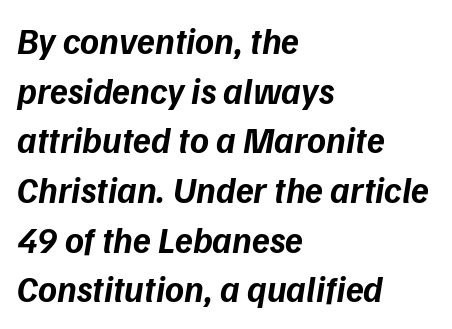
Students, this is bold: see how much ink each stroke carries. Reading down the block, your eye returns to a fixed left position each line. You could not count columns in this text — the font is proportionally spaced. Here the glyphs are tracked normally, forming tight word shapes.
